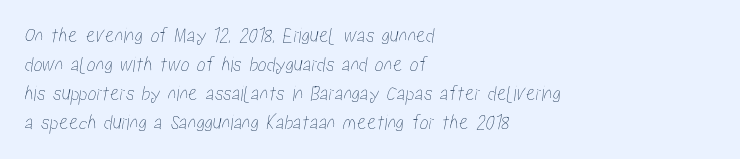
{"underline": "no", "align": "left", "line_spacing": "normal", "line_spacing_ratio": 1.32, "letter_spacing": "normal", "letter_spacing_em": 0.0, "glyph_px": 22}
